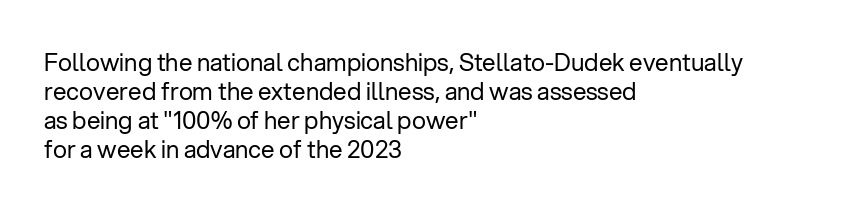
The strokes carry an ordinary text weight at most. Default kerning and tracking; the words read as compact shapes. The gap between lines stays unmarked. Does the lettering tilt? It doesn't — this is upright.
